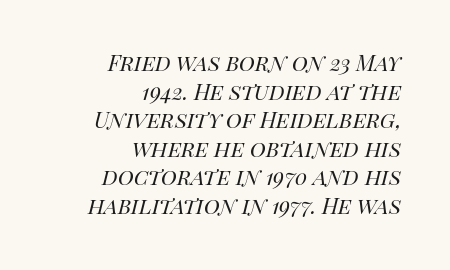
The image shows 27 px text type, italic (leaning right); set right-aligned, tight line spacing (1.06x), normal letter spacing, not underlined.
